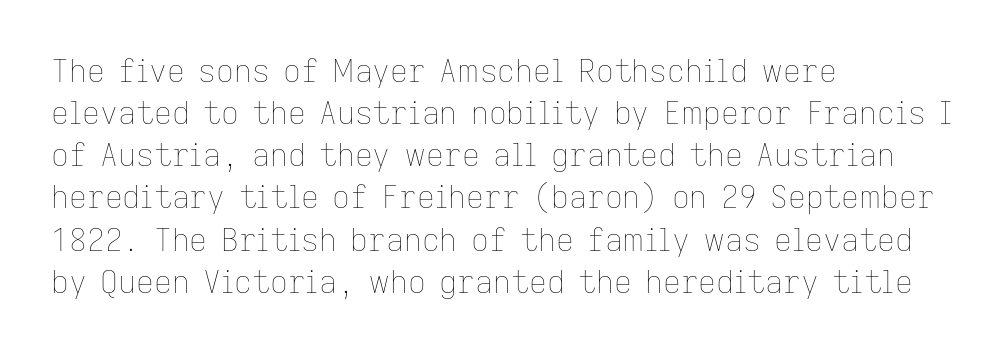
Q: Is the text bold? A: No.
Q: Is the text italic (slanted)? A: No, it is upright.
Q: Is the text underlined? A: No.
Q: How is the paragraph aligned? A: Left-aligned.
Q: Is the spacing between letters normal or unusually wide? A: Normal.
Q: Is the spacing between lines tight, normal or loose? A: Normal.
Q: Width (condensed, normal, or wide)? A: Normal.
Q: Stroke contrast? A: Low.
Q: x-height? A: Medium.
Q: Monospaced? A: No.
